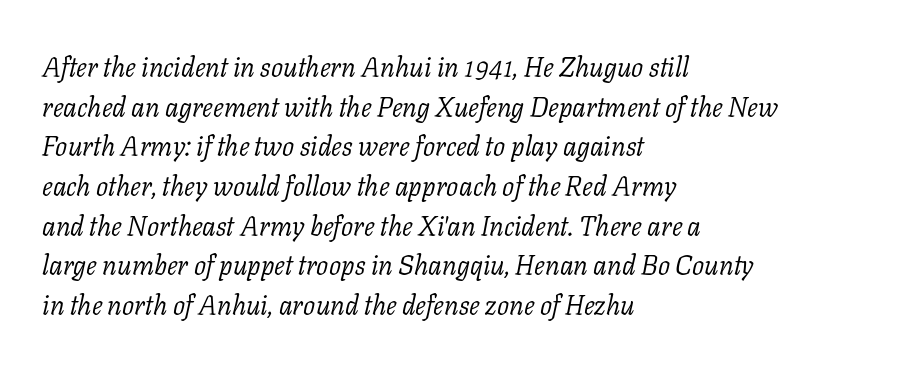
{"italic": "yes", "lean": "right", "slant_degrees": 11, "bold": "no", "underline": "no", "align": "left", "line_spacing": "normal", "line_spacing_ratio": 1.47, "letter_spacing": "normal", "letter_spacing_em": 0.0, "glyph_px": 27}
